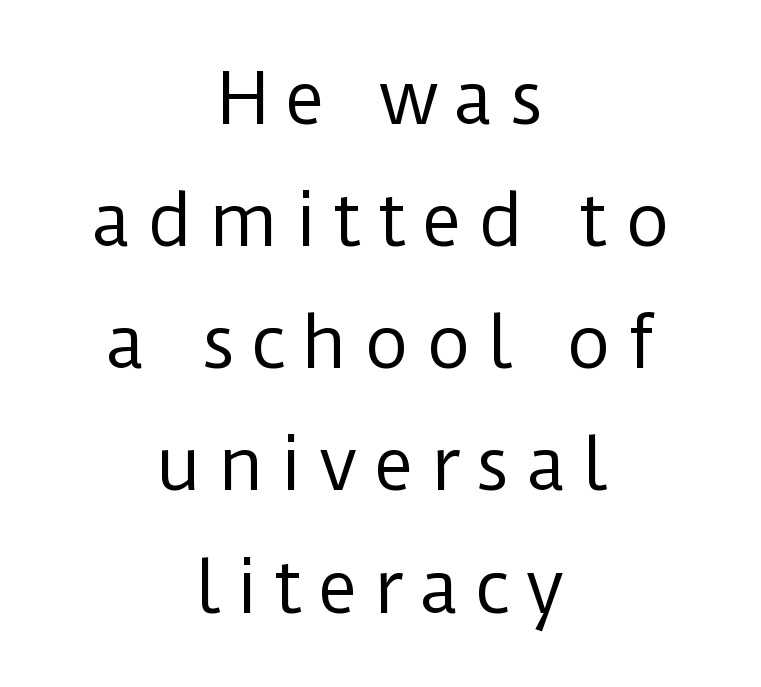
Q: Is the text bold? A: No.
Q: Is the text italic (slanted)? A: No, it is upright.
Q: Is the typeface a serif or a sans-serif typeface? A: Sans-serif.
Q: Is the text underlined? A: No.
Q: How is the paragraph aligned? A: Centered.
Q: Is the spacing between letters normal or unusually wide? A: Unusually wide.
Q: Width (condensed, normal, or wide)? A: Normal.
Q: Stroke contrast? A: Low.
Q: x-height? A: Medium.
Q: Monospaced? A: No.
